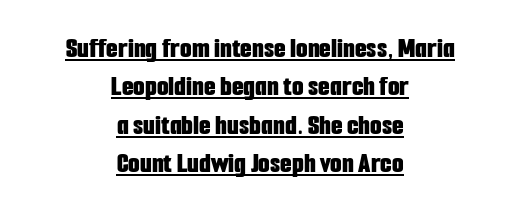
Q: Is the text bold? A: Yes.
Q: Is the text italic (slanted)? A: No, it is upright.
Q: Is the typeface a serif or a sans-serif typeface? A: Sans-serif.
Q: Is the text underlined? A: Yes.
Q: How is the paragraph aligned? A: Centered.
Q: Is the spacing between letters normal or unusually wide? A: Normal.
Q: Is the spacing between lines tight, normal or loose? A: Normal.
Q: Width (condensed, normal, or wide)? A: Condensed.
Q: Stroke contrast? A: Low.
Q: x-height? A: Medium.
Q: Monospaced? A: No.
